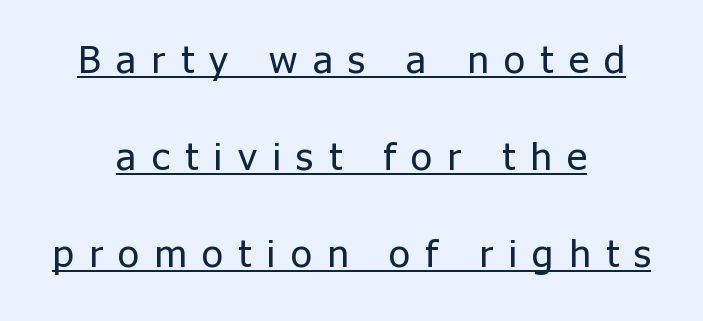
The image shows 39 px regular-weight sans-serif type, upright; set centered, loose line spacing (2.49x), unusually wide letter spacing (+0.4 em), underlined; low stroke contrast and a medium x-height.
